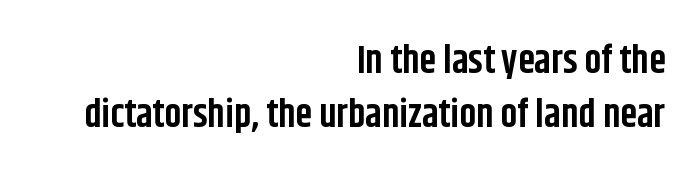
The lettering holds an erect, upright posture throughout. Honestly, the letter spacing is just normal — you wouldn't notice it. The gap between lines stays unmarked. In CSS terms this would be text-align: right.
